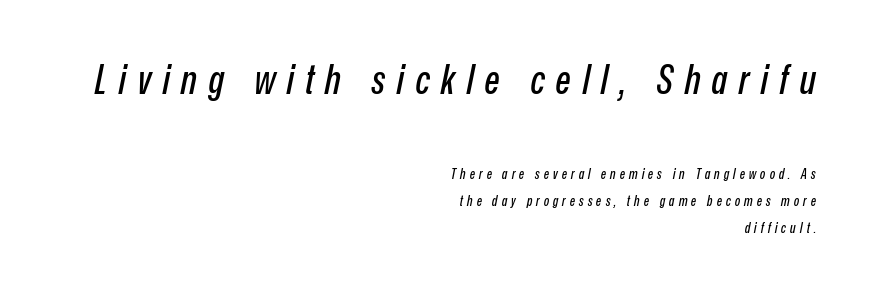
Each new line begins a long way beneath the previous one. Observe the lean: these are italic letterforms. Each line ends at the same right margin while the left side varies. Bigger letters appear in the top chunk; the bottom chunk is reduced. Tracking here is generous; glyphs stand well apart from one another. The space directly below the letters is spotless.
